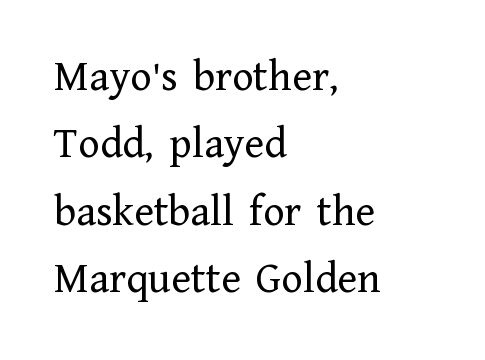
{"serif": "yes", "italic": "no", "bold": "no", "weight": "regular", "width": "normal", "stroke_contrast": "low", "x_height": "medium", "monospaced": "no", "underline": "no", "align": "left", "line_spacing": "normal", "line_spacing_ratio": 1.5, "letter_spacing": "normal", "letter_spacing_em": 0.0, "glyph_px": 45}
